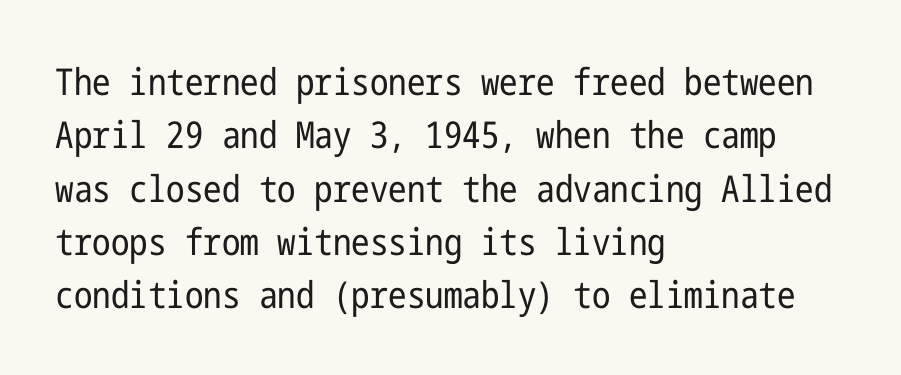
Q: Is the text bold? A: No.
Q: Is the text italic (slanted)? A: No, it is upright.
Q: Is the typeface a serif or a sans-serif typeface? A: Sans-serif.
Q: Is the text underlined? A: No.
Q: How is the paragraph aligned? A: Left-aligned.
Q: Is the spacing between letters normal or unusually wide? A: Normal.
Q: Is the spacing between lines tight, normal or loose? A: Normal.
Q: Width (condensed, normal, or wide)? A: Condensed.
Q: Stroke contrast? A: Low.
Q: x-height? A: Medium.
